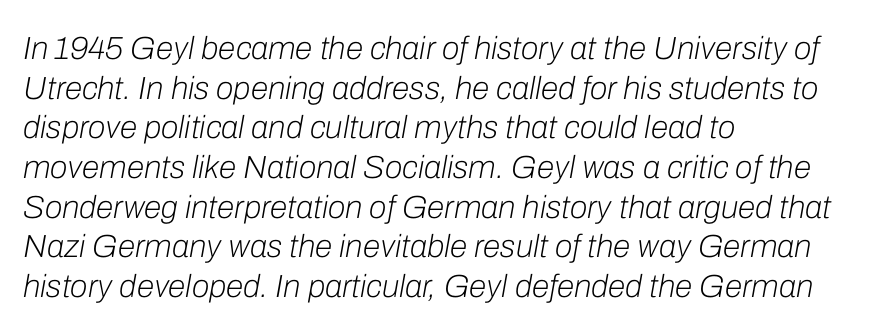
{"italic": "yes", "lean": "right", "slant_degrees": 10, "bold": "no", "weight": "light", "width": "normal", "stroke_contrast": "low", "x_height": "medium", "monospaced": "no", "underline": "no", "align": "left", "line_spacing_ratio": 1.24, "letter_spacing": "normal", "letter_spacing_em": 0.0, "glyph_px": 32}
